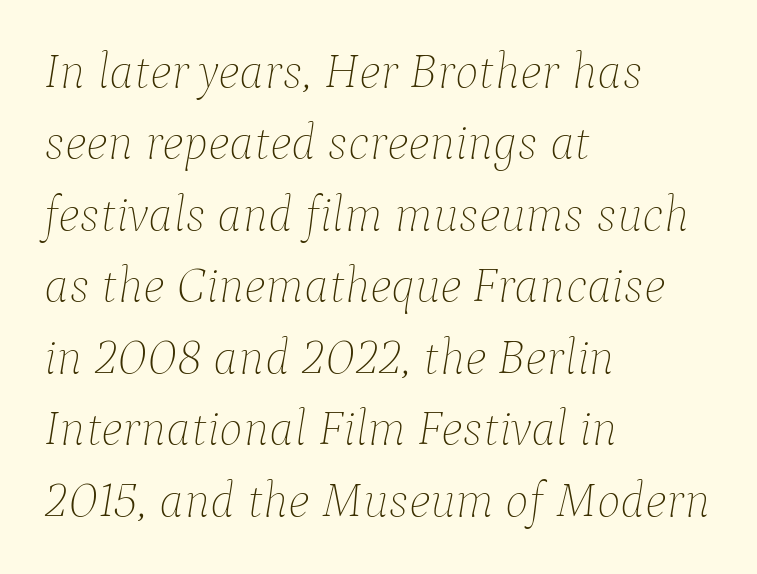
The passage shown is typed in a proportional face where columns would drift. Spacing between characters is what you'd get straight out of the box. Stem width sits at or under what a default text font uses. Rendered with sloped, italic letterforms. A normal amount of white space separates one row of letters from the next.
